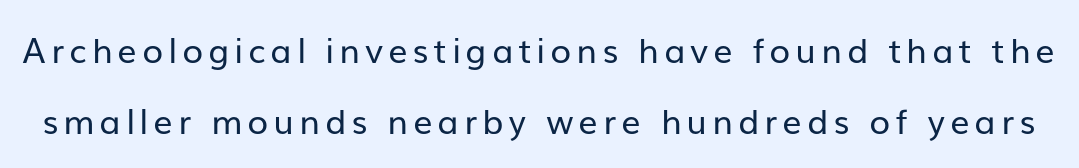
Q: Is the text bold? A: No.
Q: Is the text italic (slanted)? A: No, it is upright.
Q: Is the typeface a serif or a sans-serif typeface? A: Sans-serif.
Q: Is the text underlined? A: No.
Q: Is the spacing between lines tight, normal or loose? A: Loose.
Q: Width (condensed, normal, or wide)? A: Normal.
Q: Stroke contrast? A: Low.
Q: x-height? A: Medium.
Q: Monospaced? A: No.
